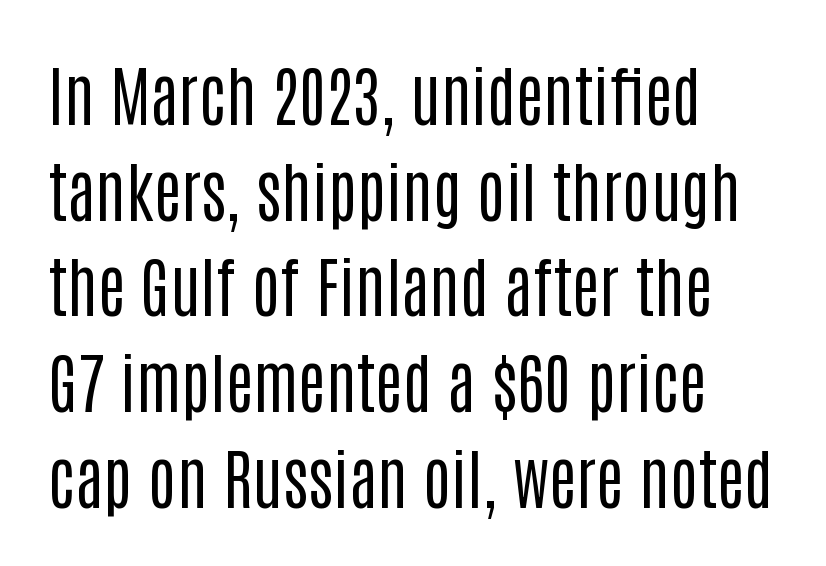
{"serif": "no", "italic": "no", "bold": "no", "weight": "regular", "width": "condensed", "stroke_contrast": "low", "x_height": "large", "monospaced": "no", "underline": "no", "align": "left", "line_spacing": "normal", "line_spacing_ratio": 1.45, "letter_spacing": "normal", "letter_spacing_em": 0.0, "glyph_px": 66}
